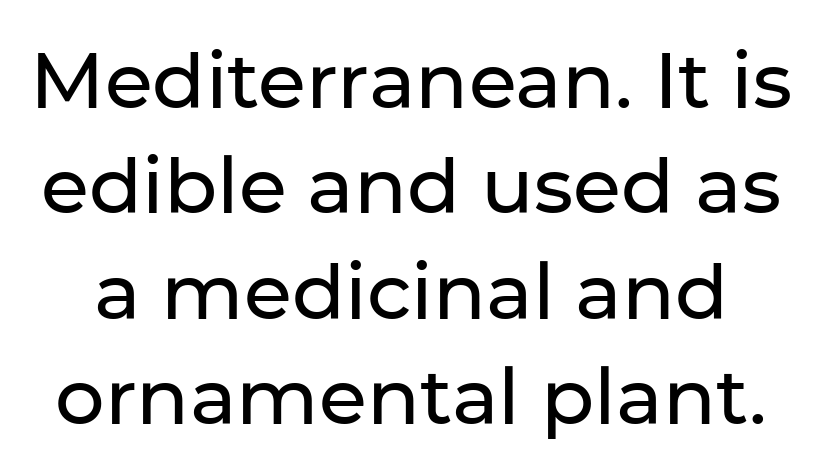
{"serif": "no", "italic": "no", "width": "normal", "stroke_contrast": "low", "x_height": "medium", "monospaced": "no", "underline": "no", "line_spacing": "normal", "line_spacing_ratio": 1.35, "letter_spacing": "normal", "letter_spacing_em": 0.0, "glyph_px": 78}
